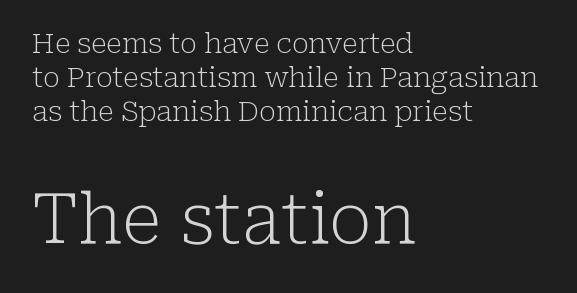
{"serif": "yes", "italic": "no", "bold": "no", "weight": "light", "width": "normal", "stroke_contrast": "low", "x_height": "medium", "monospaced": "no", "underline": "no", "align": "left", "line_spacing_ratio": 1.21, "letter_spacing": "normal", "letter_spacing_em": 0.0, "larger_block": "second", "size_ratio": 2.5, "glyph_px": 70}
